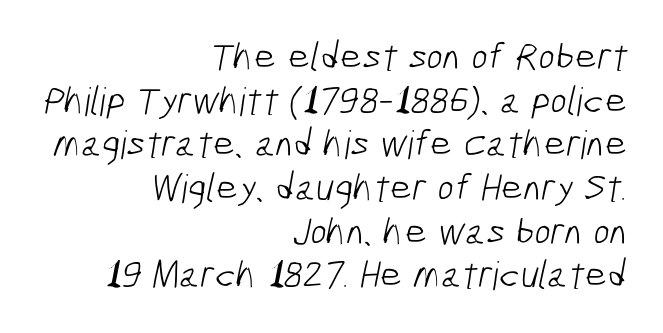
The image shows 39 px light, condensed sans-serif type; set right-aligned, tight line spacing (1.12x), normal letter spacing, not underlined; low stroke contrast and a medium x-height.
